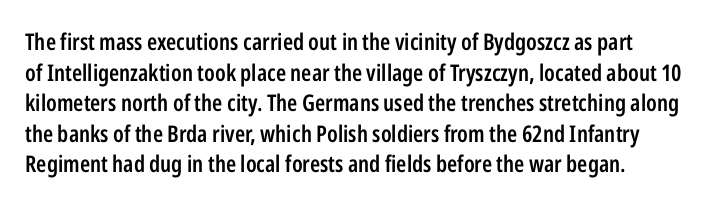
This rendering leaves character spacing at its baseline value. Reading down the column, the eye jumps a familiar distance to each next line. The string is rendered with underlining switched off. The font's upright variant was chosen for this text. In terms of weight, the rendering is demibold, just under bold.
